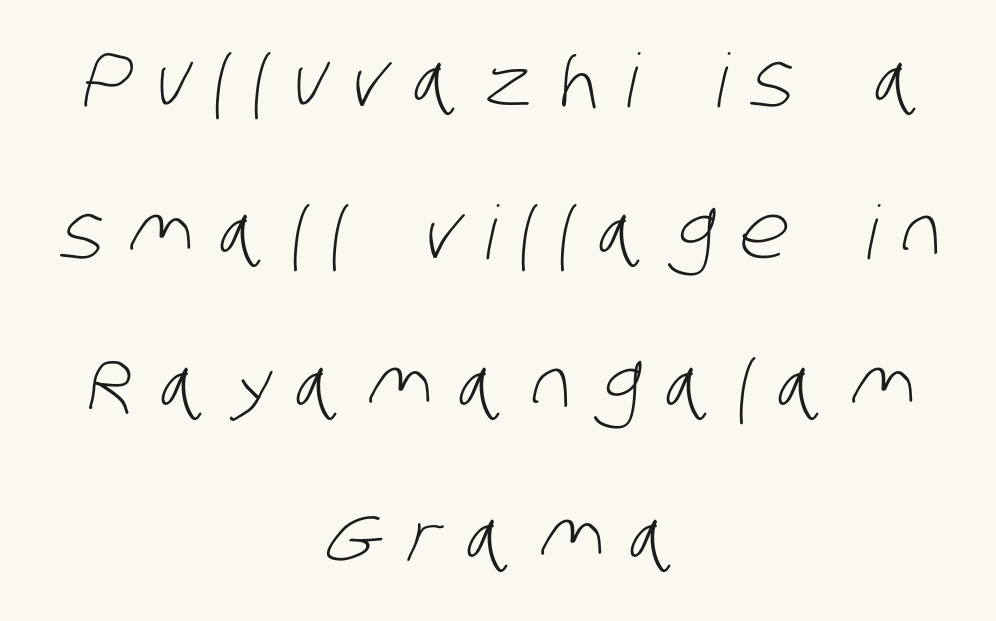
Letterform terminals end flat and unadorned throughout the passage. Spacing verdict: proportional, widths tailored to each character. Short note: letters widely spaced. The rendering uses a large line-height, opening up the rows.
